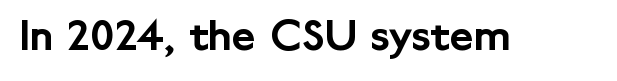
{"serif": "no", "italic": "no", "width": "normal", "stroke_contrast": "low", "x_height": "medium", "monospaced": "no", "underline": "no", "letter_spacing": "normal", "letter_spacing_em": 0.0, "glyph_px": 46}
